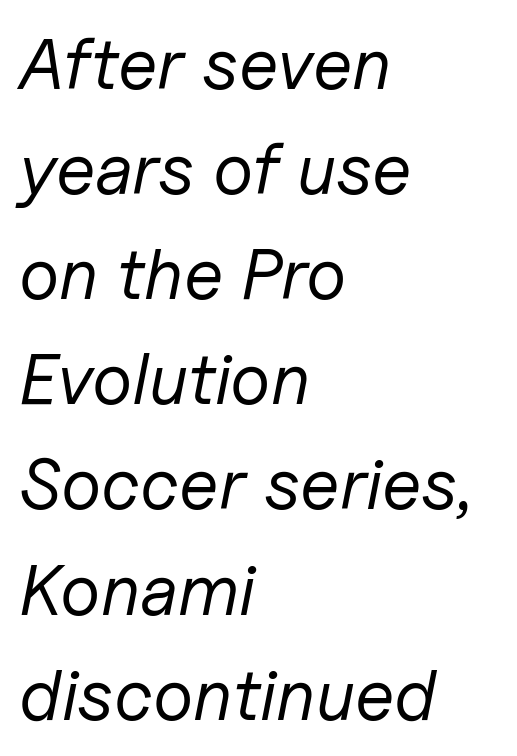
The font's italic variant was chosen for this text. The glyphs are unaccompanied by any horizontal stroke below them. The rendering uses natural spacing where letterforms have individual widths. The paragraph shown leans on its left margin. Quick note: interline space is typical. Tracking value appears to be zero — textbook default spacing.
